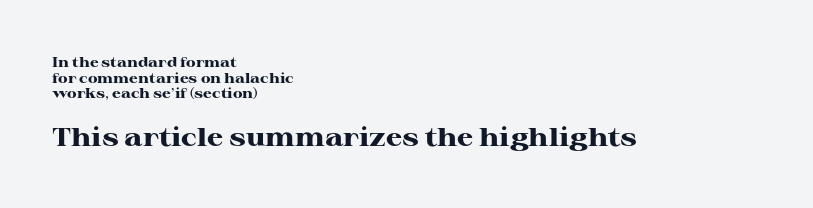
The image shows 26 px bold type, upright; set left-aligned, tight line spacing (1.11x), normal letter spacing, not underlined; the second (bottom) block is 1.86x larger.
